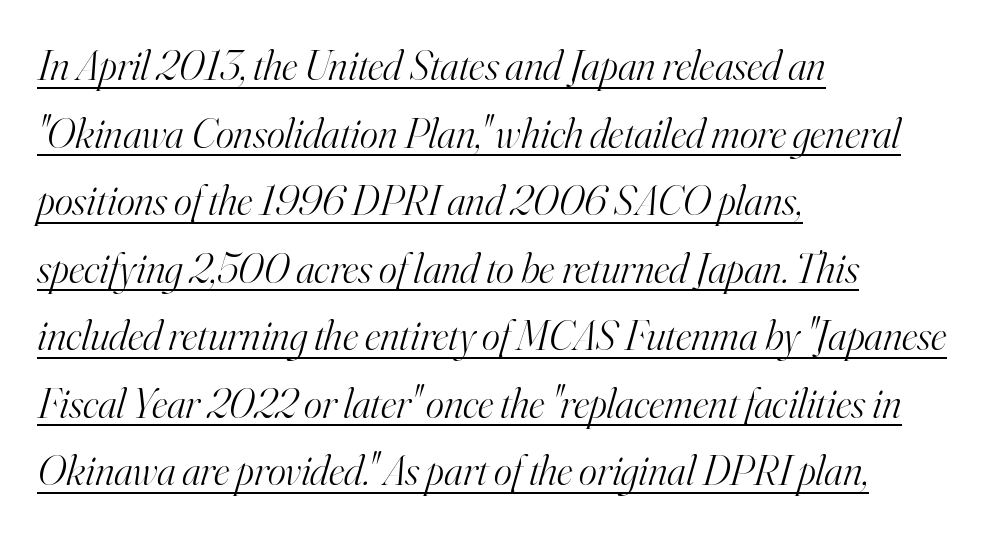
Observe the ordinary spacing: letters are neighbours, not strangers. In terms of letterform style, serifs are clearly present. The axis of the letterforms is tilted away from vertical. The rendering uses the underline text-decoration.
